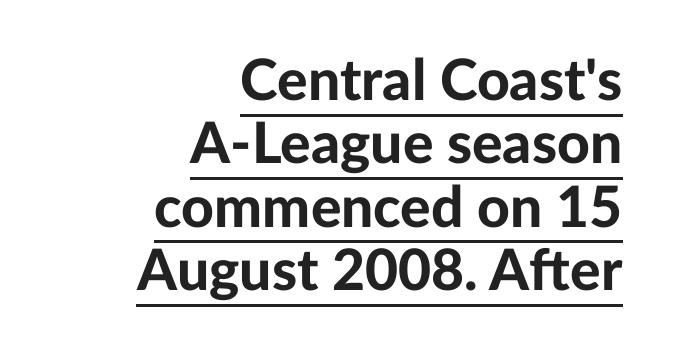
Q: Is the text bold? A: Yes.
Q: Is the text italic (slanted)? A: No, it is upright.
Q: Is the typeface a serif or a sans-serif typeface? A: Sans-serif.
Q: Is the text underlined? A: Yes.
Q: How is the paragraph aligned? A: Right-aligned.
Q: Is the spacing between letters normal or unusually wide? A: Normal.
Q: Is the spacing between lines tight, normal or loose? A: Tight.
Q: Width (condensed, normal, or wide)? A: Normal.
Q: Stroke contrast? A: Low.
Q: x-height? A: Medium.
Q: Monospaced? A: No.
